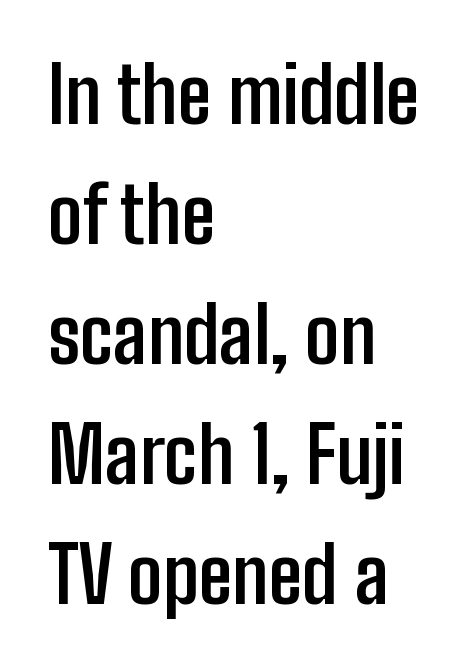
The image shows 77 px semibold, condensed sans-serif type, upright; set left-aligned, normal line spacing (1.56x), normal letter spacing, not underlined; low stroke contrast and a medium x-height.
